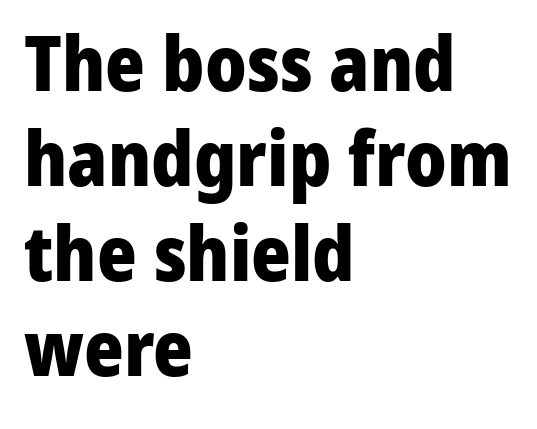
The image shows 76 px heavy sans-serif type, upright; set left-aligned, normal line spacing (1.25x), normal letter spacing, not underlined; low stroke contrast and a medium x-height.
